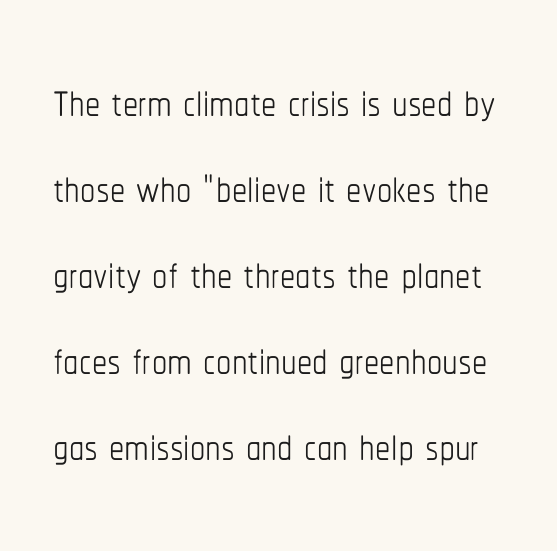
Weight class: somewhere from thin through regular. Characters remain perfectly vertical along every line. In terms of letterspacing, this is plain default setting. Underlining? Definitely not there.
